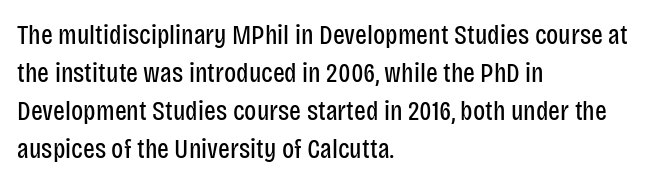
Q: Is the text bold? A: No.
Q: Is the text italic (slanted)? A: No, it is upright.
Q: Is the typeface a serif or a sans-serif typeface? A: Sans-serif.
Q: Is the text underlined? A: No.
Q: How is the paragraph aligned? A: Left-aligned.
Q: Is the spacing between letters normal or unusually wide? A: Normal.
Q: Is the spacing between lines tight, normal or loose? A: Normal.
Q: Width (condensed, normal, or wide)? A: Condensed.
Q: Stroke contrast? A: Low.
Q: x-height? A: Large.
Q: Monospaced? A: No.
